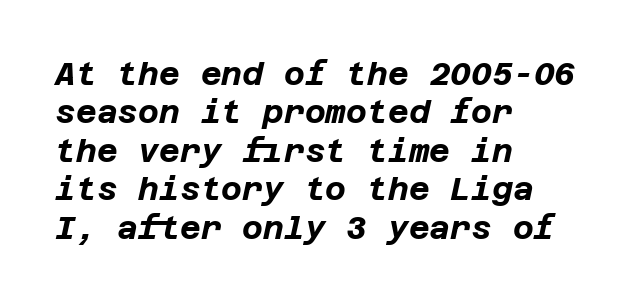
The glyphs look as if they've been sheared to an angle. Inter-character spacing is left at the font's built-in metrics. The glyphs are unaccompanied by any horizontal stroke below them. Compared with a centered layout, this one pins lines to the left instead. I'd describe the lettering as bold — thick and assertive.
